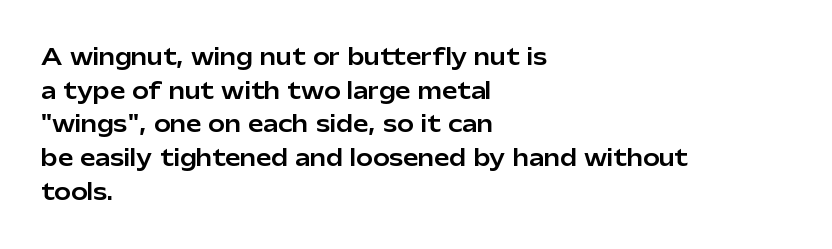
Q: Is the text italic (slanted)? A: No, it is upright.
Q: Is the text underlined? A: No.
Q: How is the paragraph aligned? A: Left-aligned.
Q: Is the spacing between letters normal or unusually wide? A: Normal.
Q: Is the spacing between lines tight, normal or loose? A: Normal.
